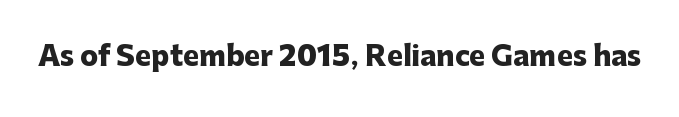
What stands out about the letter spacing? Nothing — it is the standard amount. No italicization has been applied; the sample stays upright. The gap between lines stays unmarked. Thick stems and heavy bowls — unmistakably bold.
